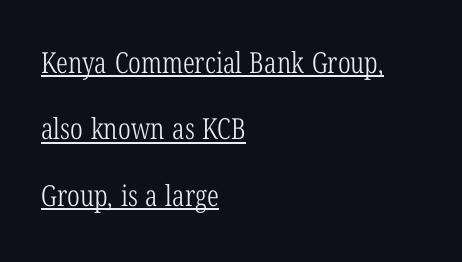
The image shows 29 px light, condensed serif type, upright; set left-aligned, loose line spacing (2.29x), normal letter spacing, underlined; low stroke contrast and a medium x-height.
